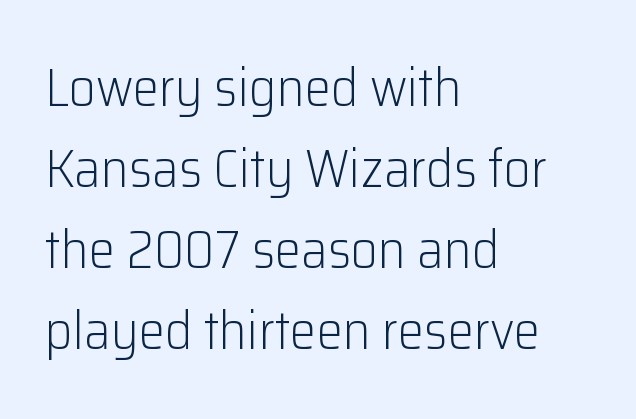
{"serif": "no", "italic": "no", "bold": "no", "weight": "light", "width": "normal", "stroke_contrast": "low", "x_height": "medium", "monospaced": "no", "underline": "no", "align": "left", "line_spacing": "normal", "line_spacing_ratio": 1.53, "letter_spacing": "normal", "letter_spacing_em": 0.0, "glyph_px": 53}
